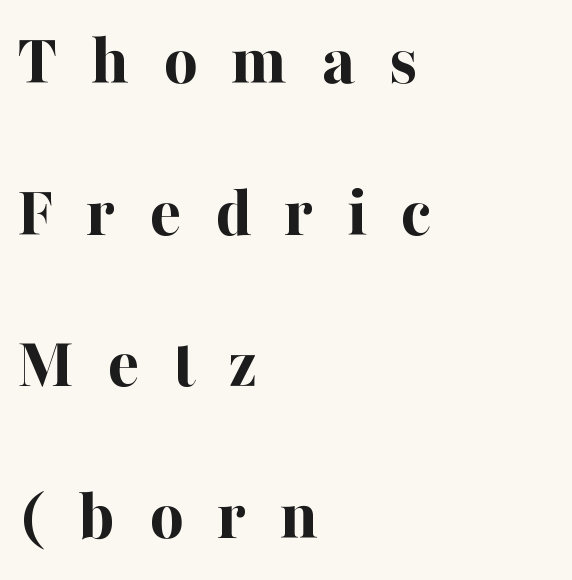
The image shows 74 px bold serif type, upright; set left-aligned, loose line spacing (2.05x), unusually wide letter spacing (+0.45 em), not underlined; high stroke contrast and a medium x-height.
